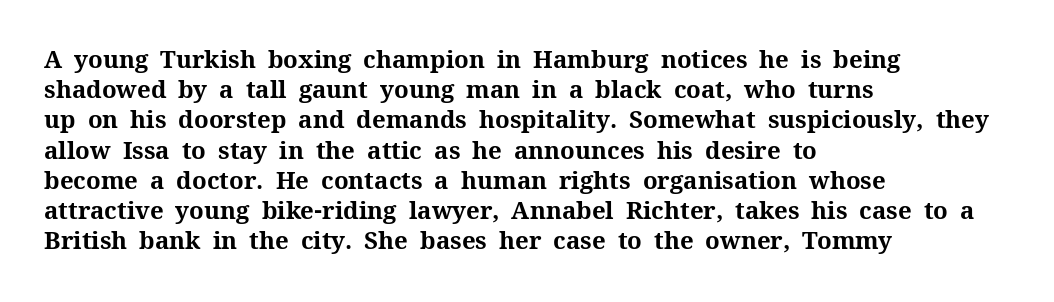
The ragged edge is on the right, which tells us the setting is flush left. The space beneath each line is pristine and unruled. This rendering leaves character spacing at its baseline value. The passage shown stacks its lines at a standard gap. Italic? Not at all — the glyphs are vertical. Emphasis by weight is at full strength: bold.
